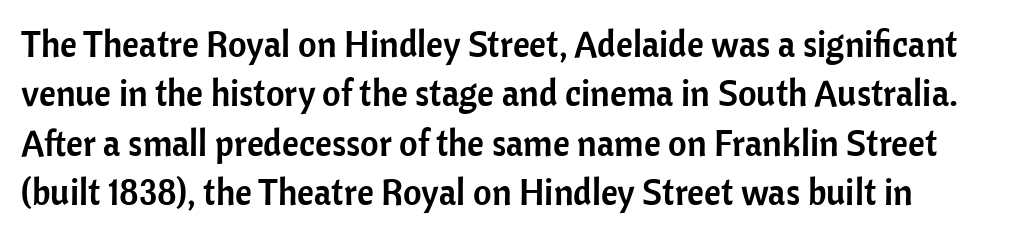
The image shows 36 px sans-serif type, upright; set normal line spacing (1.37x), normal letter spacing, not underlined; low stroke contrast and a medium x-height.
